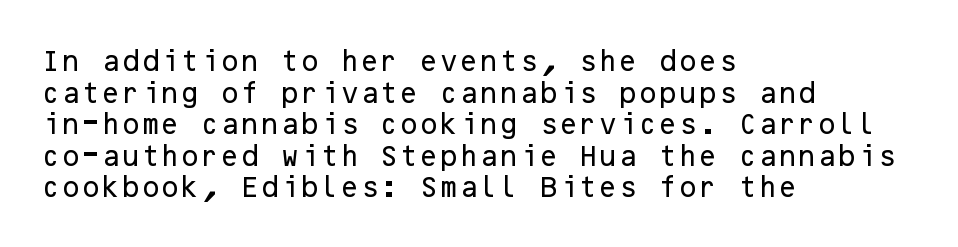
Q: Is the text italic (slanted)? A: No, it is upright.
Q: Is the text underlined? A: No.
Q: How is the paragraph aligned? A: Left-aligned.
Q: Is the spacing between letters normal or unusually wide? A: Normal.
Q: Is the spacing between lines tight, normal or loose? A: Normal.
